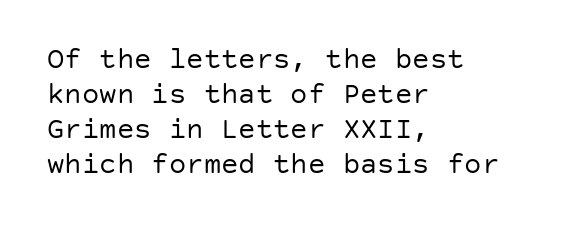
Q: Is the text bold? A: No.
Q: Is the text italic (slanted)? A: No, it is upright.
Q: Is the typeface a serif or a sans-serif typeface? A: Sans-serif.
Q: Is the text underlined? A: No.
Q: How is the paragraph aligned? A: Left-aligned.
Q: Is the spacing between letters normal or unusually wide? A: Normal.
Q: Width (condensed, normal, or wide)? A: Normal.
Q: Stroke contrast? A: Low.
Q: x-height? A: Large.
